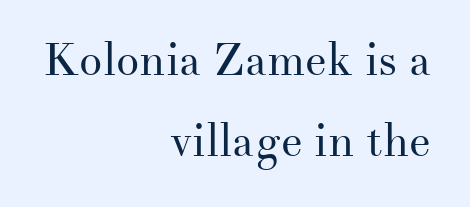
{"serif": "yes", "italic": "no", "bold": "no", "weight": "regular", "width": "normal", "stroke_contrast": "medium", "x_height": "small", "monospaced": "no", "underline": "no", "align": "right", "line_spacing_ratio": 1.77, "letter_spacing": "normal", "letter_spacing_em": 0.0, "glyph_px": 46}
